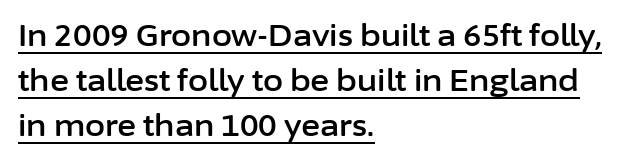
Glance below the letters and you will spot a drawn line. The paragraph has a hard left edge and a soft right edge. Nope, no serifs anywhere on these letters. The line texture is even and compact thanks to regular tracking. The letters stand straight up with perfectly vertical stems. The designer left line spacing at the default.
